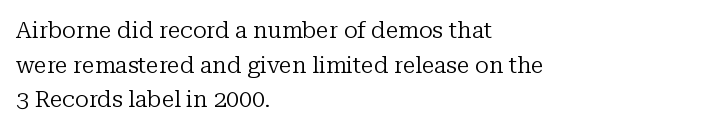
Vertical strokes here are truly vertical. Is the block centered? No — it sits flush against the left margin. Standard letterfit; no display-style spreading of the glyphs. This is not heavy type; no bold has been used.
